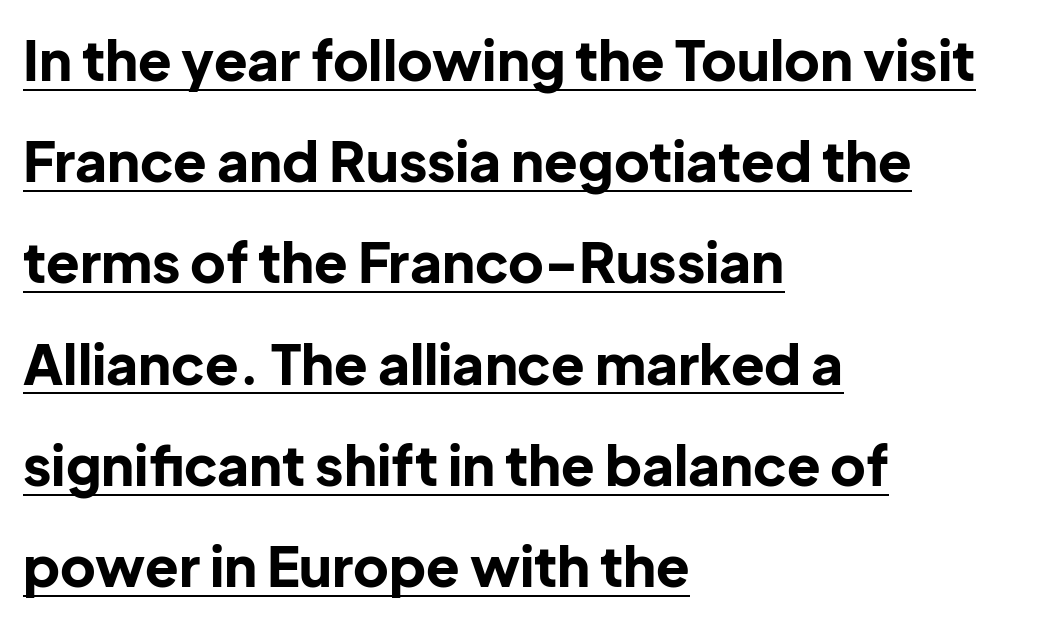
Weight check: bold — yes, fully. The rendering uses natural spacing where letterforms have individual widths. In designer terms, the underline attribute is active on this setting. Quick note: not italic, upright. A sans-serif font was chosen for this passage. Leftover space on each line is placed entirely after the last word.
